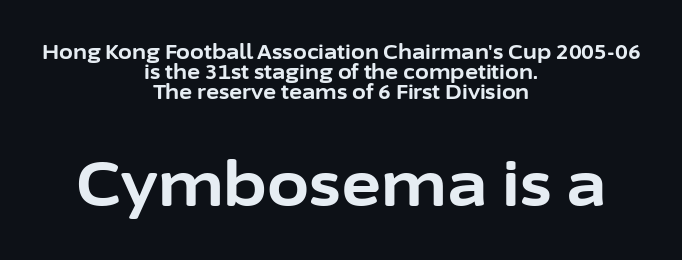
Q: Is the text bold? A: Yes.
Q: Is the text italic (slanted)? A: No, it is upright.
Q: Is the typeface a serif or a sans-serif typeface? A: Sans-serif.
Q: Is the text underlined? A: No.
Q: How is the paragraph aligned? A: Centered.
Q: Is the spacing between letters normal or unusually wide? A: Normal.
Q: Is the spacing between lines tight, normal or loose? A: Tight.
Q: Which block of text is set in a larger size, the first (top) or the second (bottom)? A: The second (bottom) one.
Q: Width (condensed, normal, or wide)? A: Normal.
Q: Stroke contrast? A: Low.
Q: x-height? A: Medium.
Q: Monospaced? A: No.
